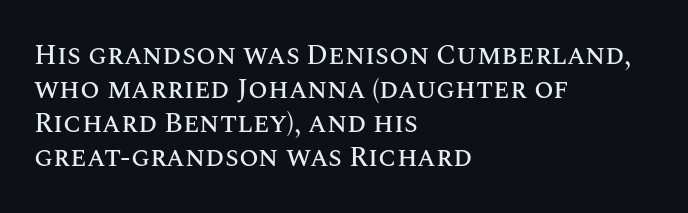
Is this a fixed-width face? No — the glyphs have proportional, varying widths. The font's upright variant was chosen for this text. Alignment: flush left. Compared with typical body copy, the letter spacing here is the same.
